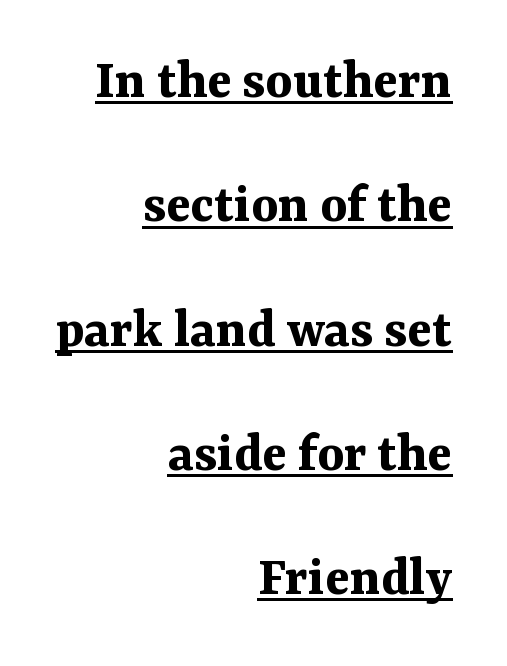
The image shows 57 px bold serif type, upright; set right-aligned, loose line spacing (2.18x), normal letter spacing, underlined; medium stroke contrast and a medium x-height.
